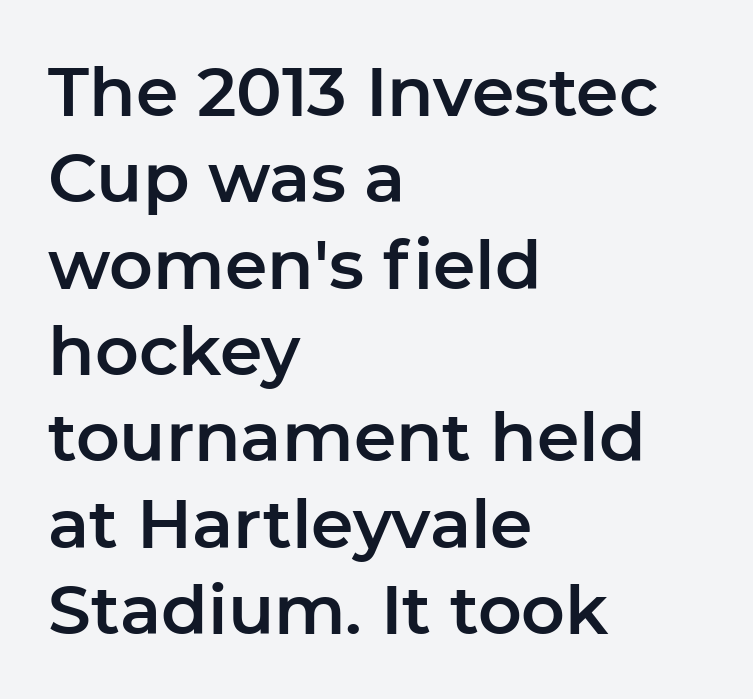
Observe the absence of serifs on each vertical stroke in this sample. A student would call this left alignment; a typographer would say flush left, rag right. Unmarked baselines from the first word to the last. The type sits square on the baseline with zero lean. Proportional: the letters do not fall into vertical columns.
